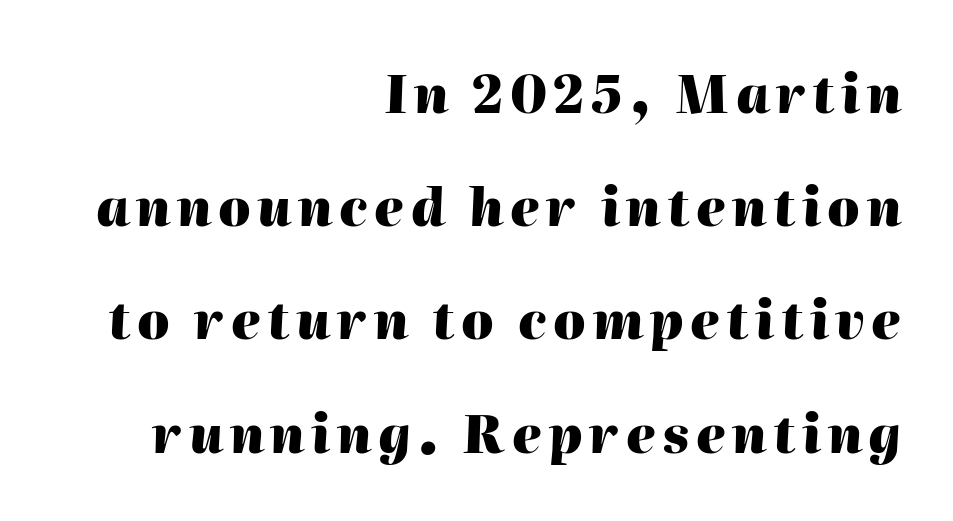
You could fit nearly another row in the gap between these rows. Slant detected: the letters are inclined. A typesetter would call this proportional, since set widths differ per character. Nobody drew a line under any word here.
